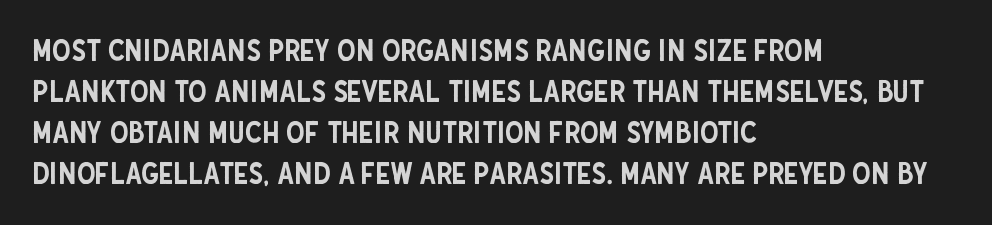
{"serif": "no", "italic": "no", "width": "condensed", "stroke_contrast": "low", "x_height": "large", "monospaced": "no", "underline": "no", "align": "left", "line_spacing": "normal", "line_spacing_ratio": 1.37, "letter_spacing": "normal", "letter_spacing_em": 0.0, "glyph_px": 30}
